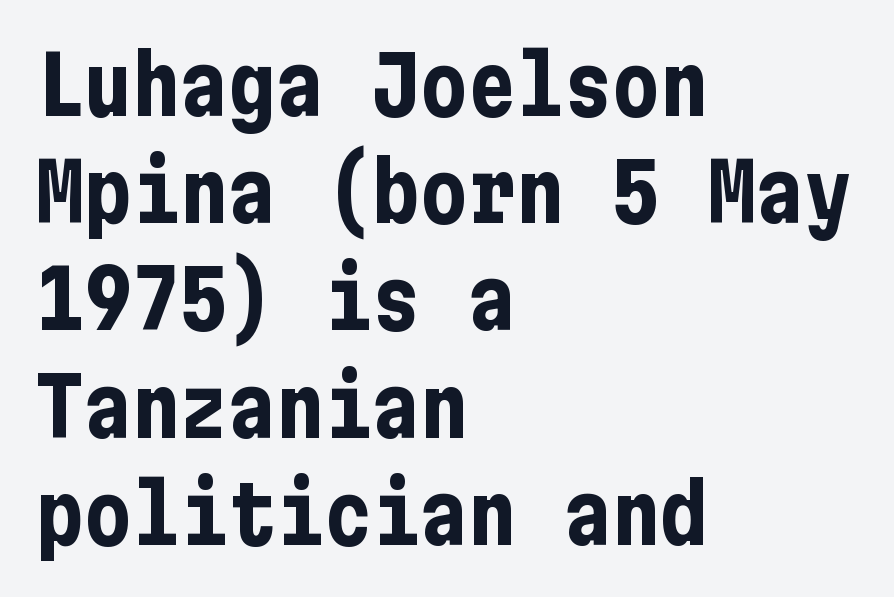
{"serif": "no", "italic": "no", "bold": "yes", "weight": "bold", "width": "condensed", "stroke_contrast": "low", "x_height": "medium", "underline": "no", "align": "left", "line_spacing": "normal", "line_spacing_ratio": 1.34, "letter_spacing": "normal", "letter_spacing_em": 0.0, "glyph_px": 80}
